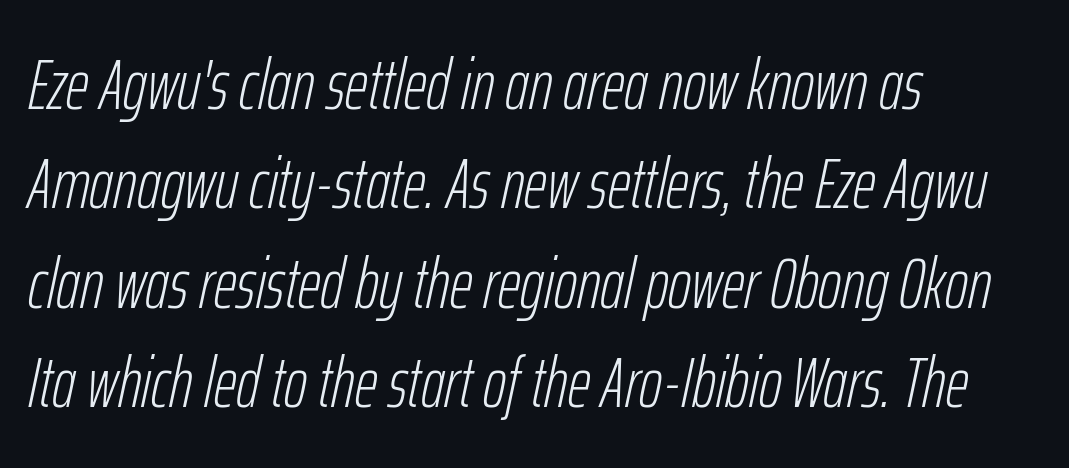
The rendering uses natural spacing where letterforms have individual widths. Unmarked baselines from the first word to the last. No letter is thick-stroked: the sample isn't bold. Horizontal bands of white between lines are of average thickness. Alignment: flush left. Standard letterfit; no display-style spreading of the glyphs.
